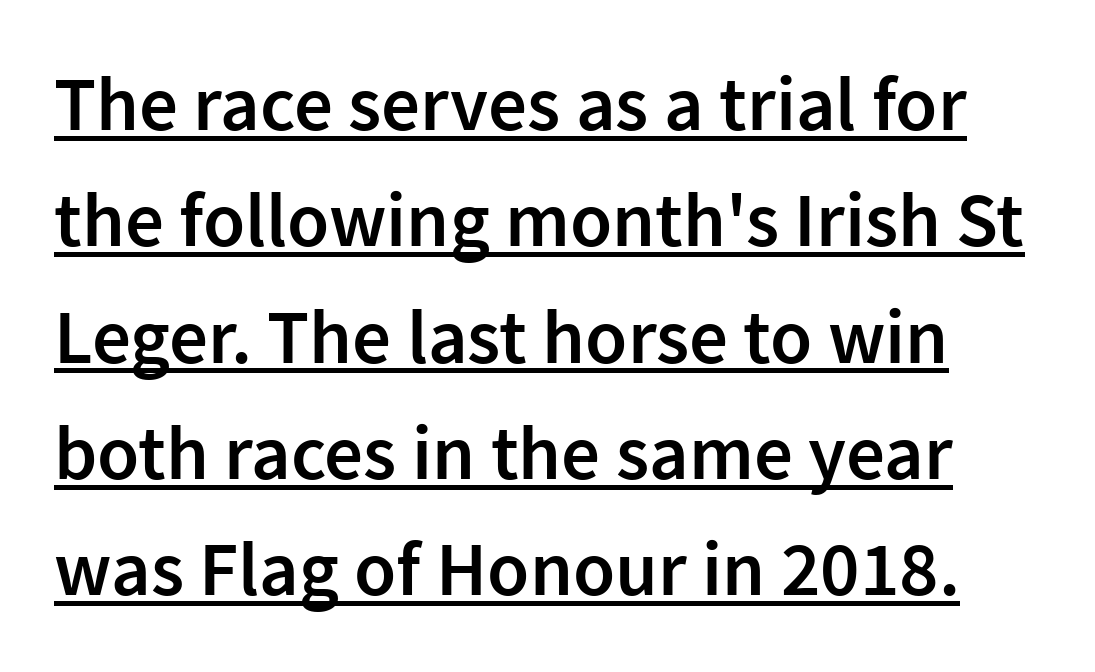
Q: Is the text bold? A: Semi-bold.
Q: Is the text italic (slanted)? A: No, it is upright.
Q: Is the typeface a serif or a sans-serif typeface? A: Sans-serif.
Q: Is the text underlined? A: Yes.
Q: Is the spacing between letters normal or unusually wide? A: Normal.
Q: Is the spacing between lines tight, normal or loose? A: Normal.
Q: Width (condensed, normal, or wide)? A: Normal.
Q: Stroke contrast? A: Low.
Q: x-height? A: Medium.
Q: Monospaced? A: No.
